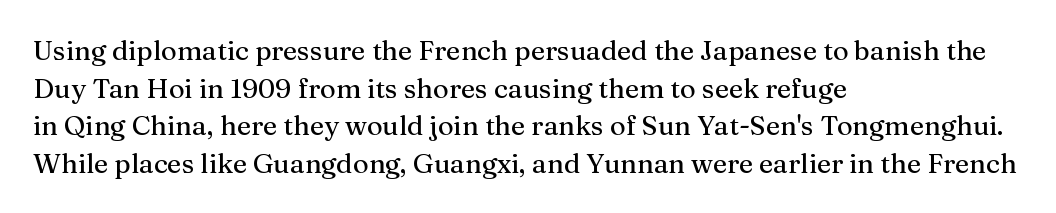
Plain, unruled lines of type. The lines in this sample share a left origin and differ only in where they stop. The specimen reads as upright at a glance. Letter spacing: default. If you measured baseline to baseline, you'd find a middling distance.
